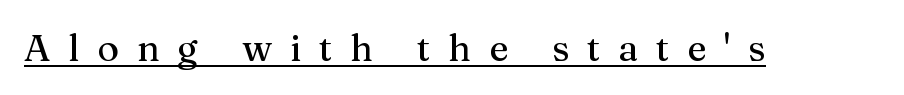
{"serif": "yes", "italic": "no", "width": "normal", "stroke_contrast": "medium", "x_height": "medium", "monospaced": "no", "underline": "yes", "letter_spacing": "wide", "letter_spacing_em": 0.48, "glyph_px": 37}
